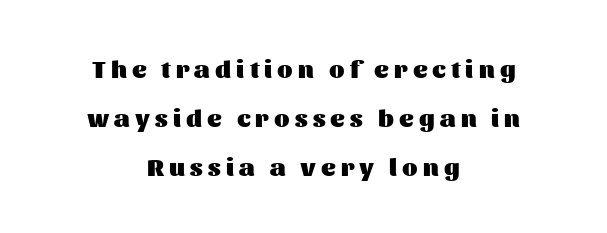
Q: Is the text bold? A: Yes.
Q: Is the text italic (slanted)? A: No, it is upright.
Q: Is the text underlined? A: No.
Q: How is the paragraph aligned? A: Centered.
Q: Is the spacing between letters normal or unusually wide? A: Unusually wide.
Q: Is the spacing between lines tight, normal or loose? A: Loose.
